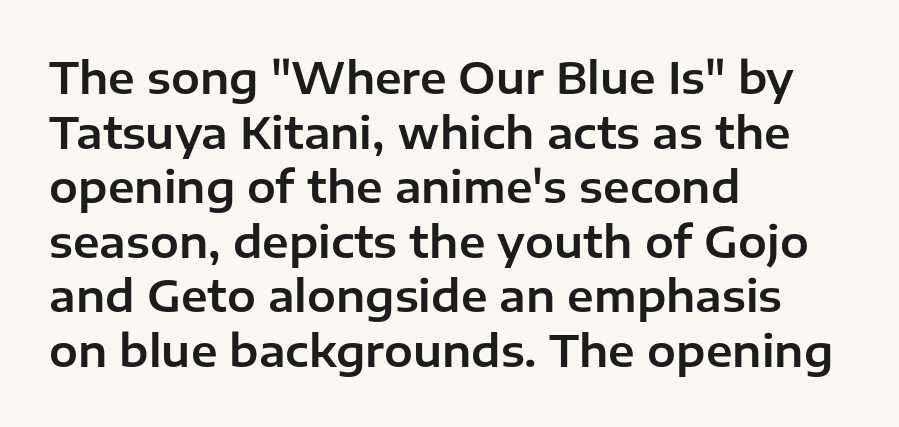
The passage shown is typed in a proportional face where columns would drift. This is roman type, the default non-slanted kind. Nothing unusual about the tracking: characters are spaced as the font intends. Regarding serifs, this sample does without them. Words float on clear page, feet unadorned. The lines in this sample share a left origin and differ only in where they stop.
